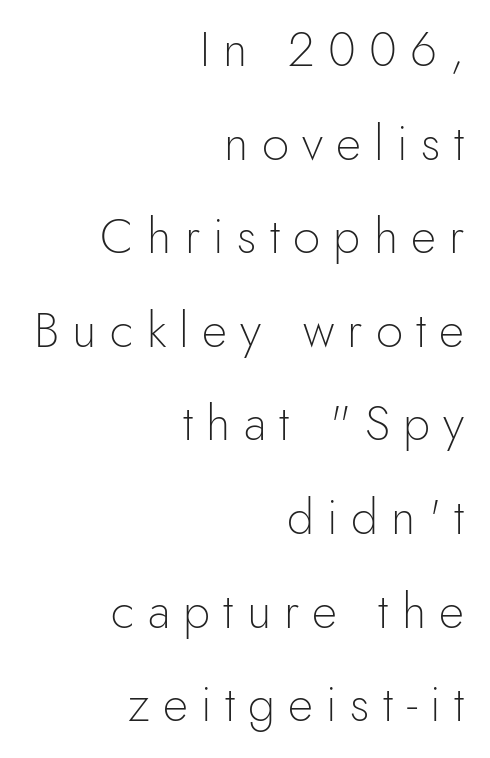
The image shows 49 px light sans-serif type, upright; set right-aligned, loose line spacing (1.91x), unusually wide letter spacing (+0.27 em), not underlined; a small x-height.
